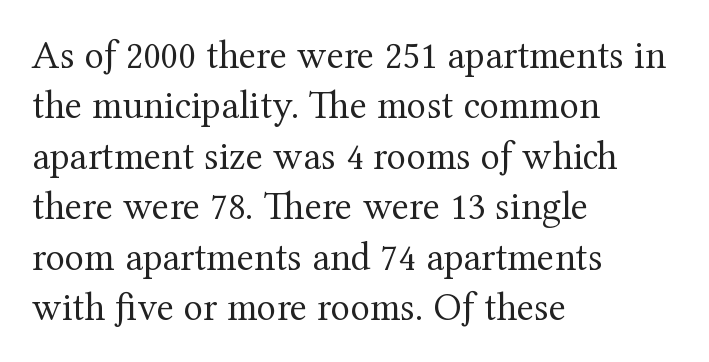
Has an underline been added? It has not. Classification — serif. The typesetter chose a ragged-right arrangement here. Tall strokes in this sample are plumb rather than angled. If you measured baseline to baseline, you'd find a middling distance.
